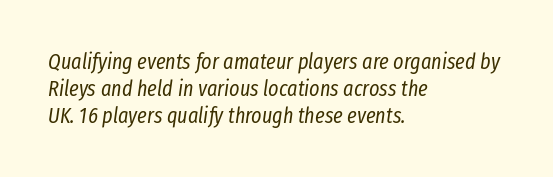
Q: Is the text bold? A: No.
Q: Is the text italic (slanted)? A: Yes, it leans right by about 8 degrees.
Q: Is the text underlined? A: No.
Q: How is the paragraph aligned? A: Left-aligned.
Q: Is the spacing between letters normal or unusually wide? A: Normal.
